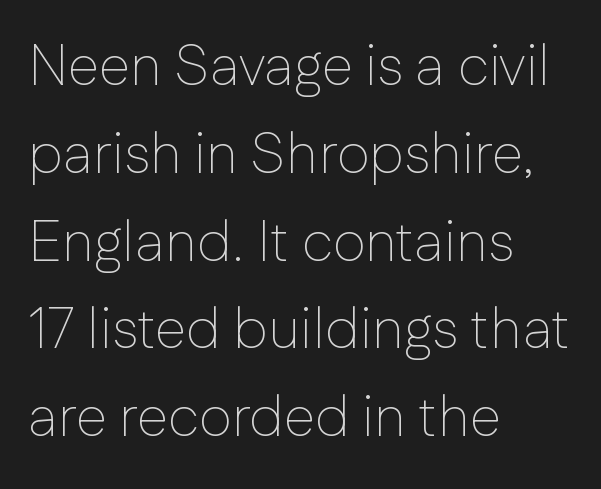
The image shows 57 px thin sans-serif type, upright; set left-aligned, normal line spacing (1.54x), normal letter spacing, not underlined; low stroke contrast and a medium x-height.
